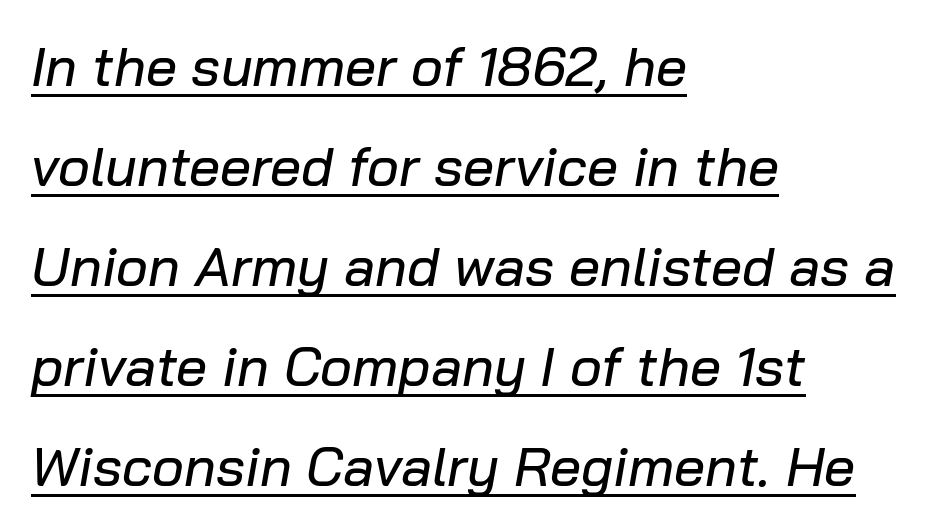
A student would call this left alignment; a typographer would say flush left, rag right. The sample's only ornament is a line tracing under the words. Observe the lean: these are italic letterforms. You could not count columns in this text — the font is proportionally spaced. In terms of letterspacing, this is plain default setting.
